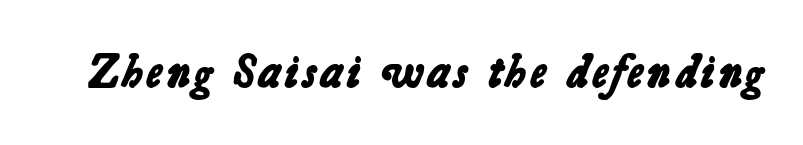
The image shows 46 px bold sans-serif type; set normal letter spacing, not underlined; low stroke contrast and a medium x-height.
